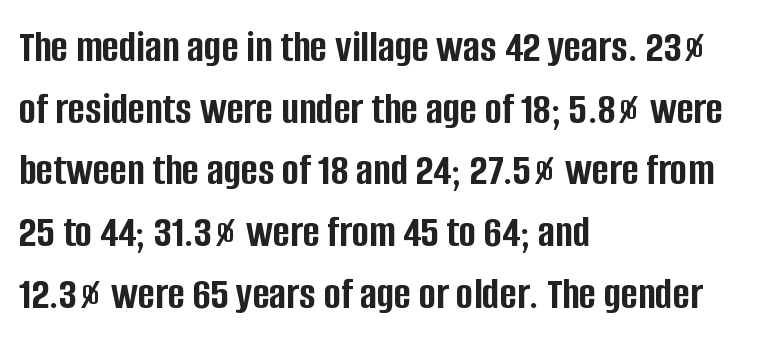
Q: Is the text bold? A: Yes.
Q: Is the text italic (slanted)? A: No, it is upright.
Q: Is the typeface a serif or a sans-serif typeface? A: Sans-serif.
Q: Is the text underlined? A: No.
Q: How is the paragraph aligned? A: Left-aligned.
Q: Is the spacing between letters normal or unusually wide? A: Normal.
Q: Is the spacing between lines tight, normal or loose? A: Normal.
Q: Width (condensed, normal, or wide)? A: Condensed.
Q: Stroke contrast? A: Low.
Q: x-height? A: Large.
Q: Monospaced? A: No.
